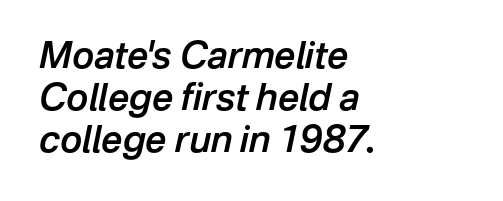
{"italic": "yes", "lean": "right", "slant_degrees": 12, "bold": "semi", "weight": "semibold", "width": "normal", "stroke_contrast": "low", "x_height": "medium", "monospaced": "no", "underline": "no", "align": "left", "line_spacing": "tight", "line_spacing_ratio": 1.14, "letter_spacing": "normal", "letter_spacing_em": 0.0, "glyph_px": 37}
